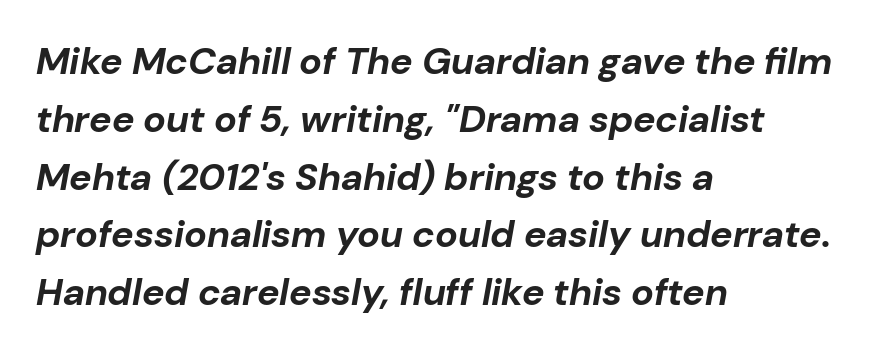
{"italic": "yes", "lean": "right", "slant_degrees": 10, "bold": "yes", "weight": "bold", "width": "normal", "stroke_contrast": "low", "x_height": "medium", "monospaced": "no", "underline": "no", "align": "left", "line_spacing": "normal", "line_spacing_ratio": 1.52, "letter_spacing": "normal", "letter_spacing_em": 0.0, "glyph_px": 38}
